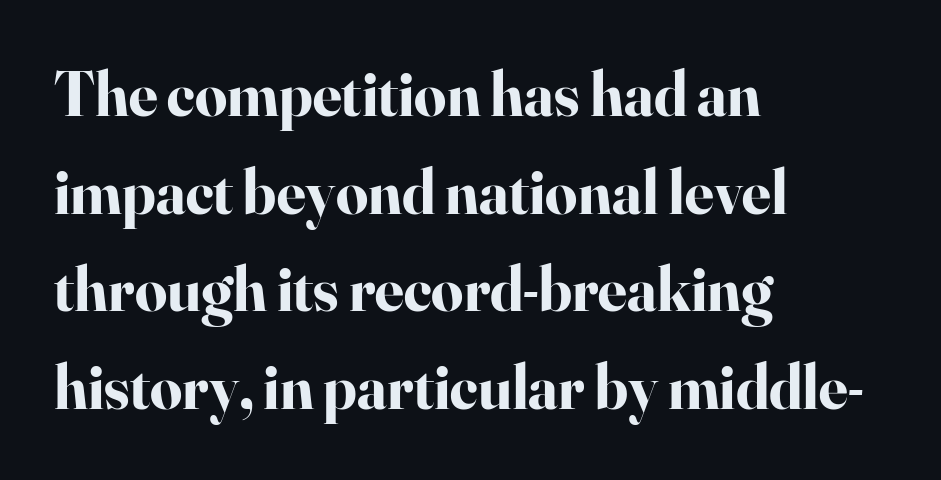
The image shows 63 px bold serif type, upright; set left-aligned, normal line spacing (1.55x), normal letter spacing, not underlined; high stroke contrast and a small x-height.
